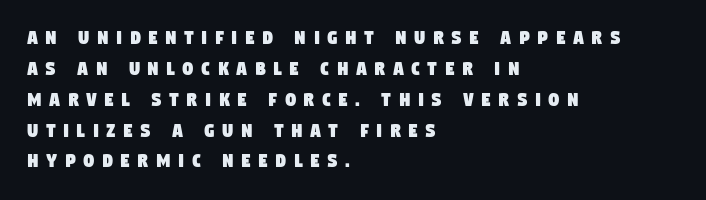
The image shows 21 px text type; set left-aligned, normal line spacing (1.47x), unusually wide letter spacing (+0.37 em), not underlined.
